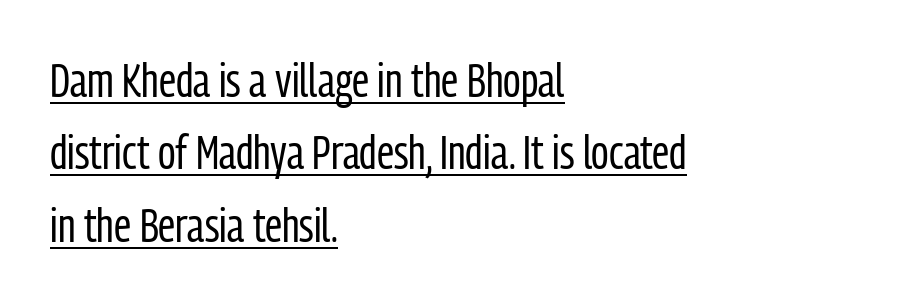
The words here are underlined. Do the letters lean? They stand straight. The strokes carry an ordinary text weight at most. Spacing verdict: proportional, widths tailored to each character.
